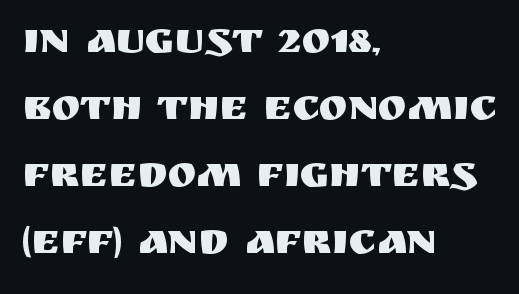
Q: Is the text italic (slanted)? A: No, it is upright.
Q: Is the typeface a serif or a sans-serif typeface? A: Sans-serif.
Q: Is the text underlined? A: No.
Q: How is the paragraph aligned? A: Left-aligned.
Q: Is the spacing between letters normal or unusually wide? A: Normal.
Q: Is the spacing between lines tight, normal or loose? A: Normal.
Q: Width (condensed, normal, or wide)? A: Normal.
Q: Stroke contrast? A: Medium.
Q: x-height? A: Large.
Q: Monospaced? A: No.
